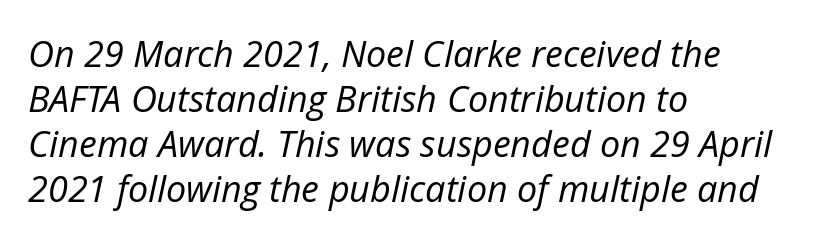
{"italic": "yes", "lean": "right", "slant_degrees": 12, "bold": "no", "weight": "regular", "width": "normal", "stroke_contrast": "low", "x_height": "medium", "monospaced": "no", "underline": "no", "align": "left", "line_spacing": "normal", "line_spacing_ratio": 1.25, "letter_spacing": "normal", "letter_spacing_em": 0.0, "glyph_px": 36}
